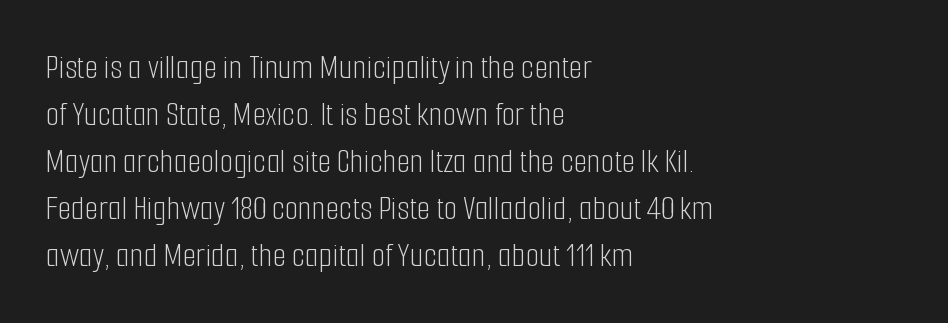
{"serif": "no", "italic": "no", "bold": "no", "weight": "light", "width": "condensed", "stroke_contrast": "low", "x_height": "medium", "monospaced": "no", "underline": "no", "align": "left", "line_spacing": "normal", "line_spacing_ratio": 1.34, "letter_spacing": "normal", "letter_spacing_em": 0.0, "glyph_px": 35}
